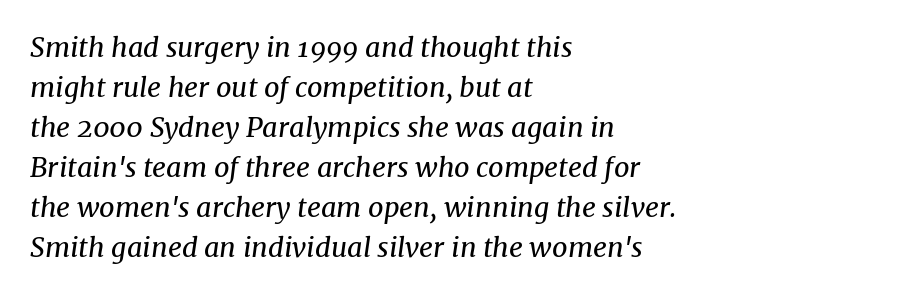
Q: Is the text bold? A: No.
Q: Is the text italic (slanted)? A: Yes, it leans right by about 8 degrees.
Q: Is the text underlined? A: No.
Q: How is the paragraph aligned? A: Left-aligned.
Q: Is the spacing between letters normal or unusually wide? A: Normal.
Q: Is the spacing between lines tight, normal or loose? A: Normal.
